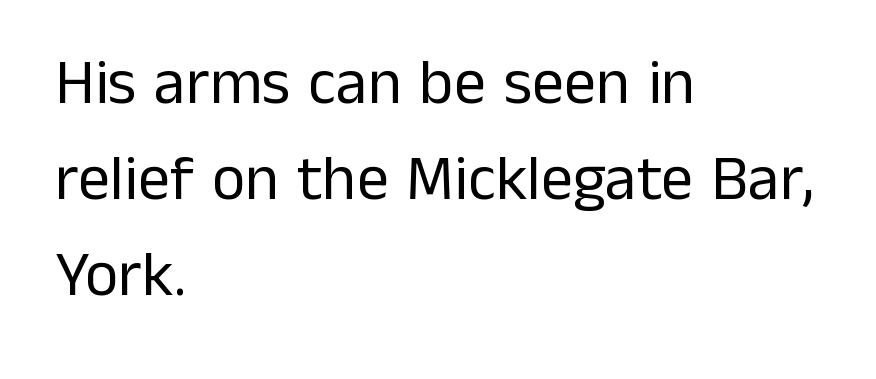
{"serif": "no", "italic": "no", "bold": "no", "weight": "regular", "width": "normal", "stroke_contrast": "low", "x_height": "medium", "monospaced": "no", "underline": "no", "align": "left", "line_spacing": "normal", "line_spacing_ratio": 1.5, "letter_spacing": "normal", "letter_spacing_em": 0.0, "glyph_px": 64}
